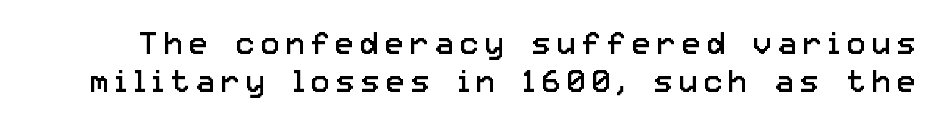
No word sits above an underline. Are there feet on the stems? There aren't — it's a sans. Looks like regular typesetting: each glyph gets only the width it needs. If you drew a line through each stem, it would be perfectly vertical. Weight: not bold — regular or lighter.
